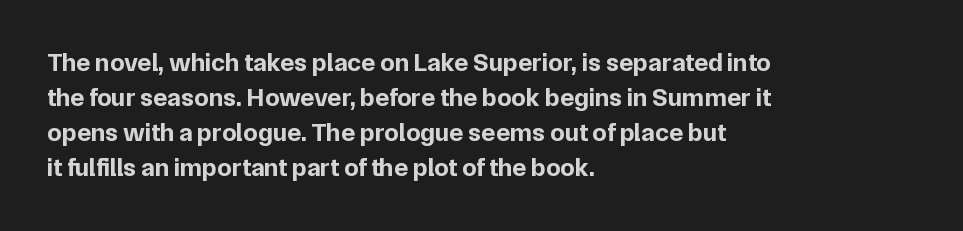
The image shows 26 px bold type, upright; set left-aligned, normal line spacing (1.35x), normal letter spacing, not underlined.
